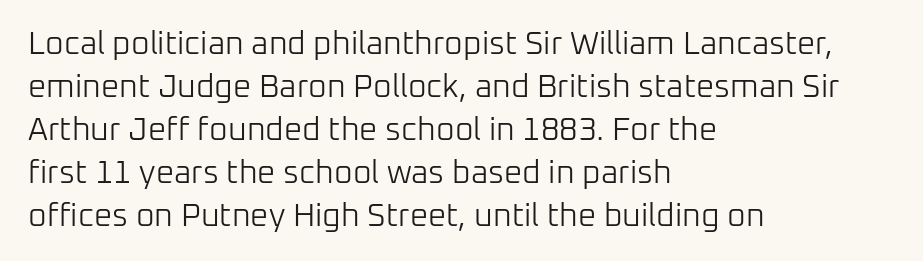
{"serif": "no", "italic": "no", "bold": "no", "weight": "light", "width": "normal", "stroke_contrast": "low", "x_height": "medium", "monospaced": "no", "underline": "no", "align": "left", "line_spacing": "normal", "line_spacing_ratio": 1.34, "letter_spacing": "normal", "letter_spacing_em": 0.0, "glyph_px": 32}
